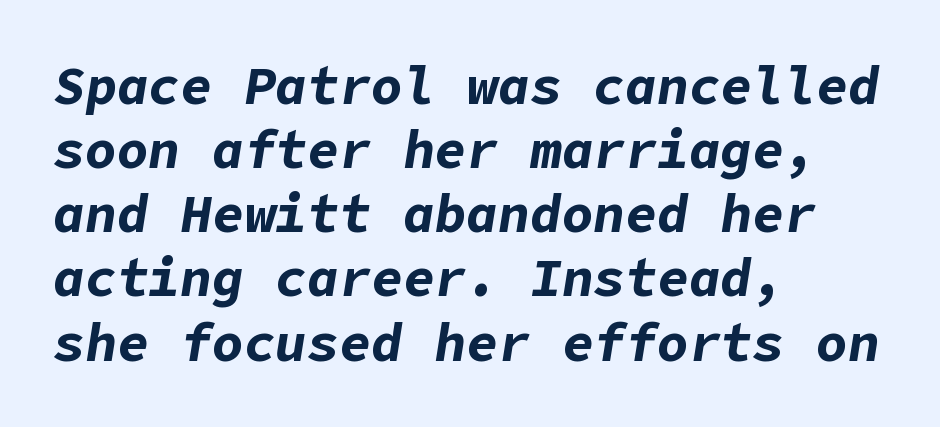
The image shows 53 px bold type, italic (leaning right); set left-aligned, line spacing 1.21x, normal letter spacing, not underlined; low stroke contrast and a medium x-height.
